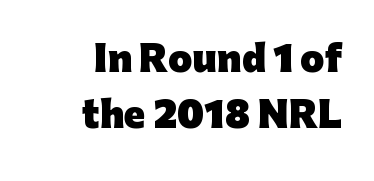
{"serif": "no", "italic": "no", "bold": "yes", "weight": "heavy", "width": "normal", "stroke_contrast": "low", "x_height": "medium", "monospaced": "no", "underline": "no", "align": "right", "line_spacing": "normal", "line_spacing_ratio": 1.59, "letter_spacing": "normal", "letter_spacing_em": 0.0, "glyph_px": 35}
